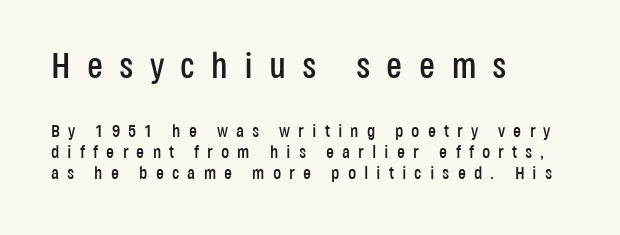
Quick note: not italic, upright. Varying glyph widths throughout — classic text-font behaviour. Spacing between characters has been opened up far beyond the box default. Between these two stacked blocks, the higher one wins on size. The area under the type is left untouched. Is the block centered? No — it sits flush against the left margin.
